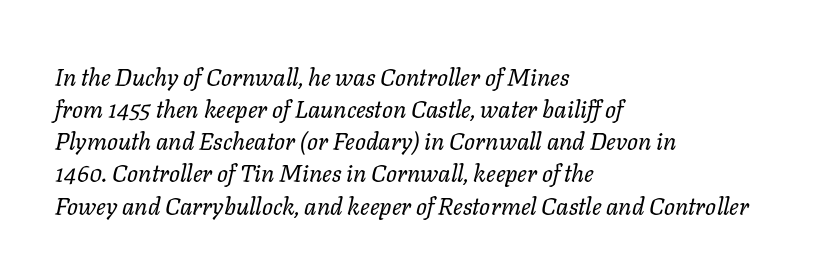
Nothing unusual about the tracking: characters are spaced as the font intends. Is there much room between lines? A standard amount, neither cramped nor airy. Rule under the text: the space is simply empty. No chunkiness to these letters — they're not bold. All the whitespace from short lines collects on the right. The specimen reads as italic at a glance.
